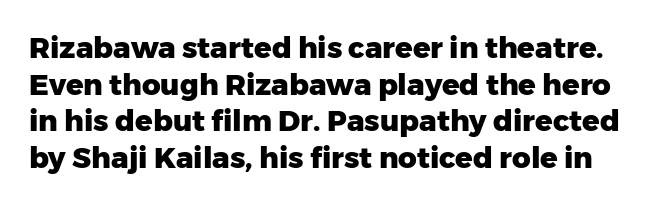
{"serif": "no", "italic": "no", "bold": "yes", "weight": "heavy", "width": "normal", "stroke_contrast": "low", "x_height": "medium", "monospaced": "no", "underline": "no", "line_spacing": "normal", "line_spacing_ratio": 1.26, "letter_spacing": "normal", "letter_spacing_em": 0.0, "glyph_px": 29}
